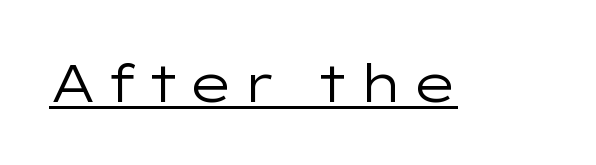
The image shows 53 px regular-weight, wide sans-serif type, upright; set underlined; low stroke contrast and a medium x-height.
